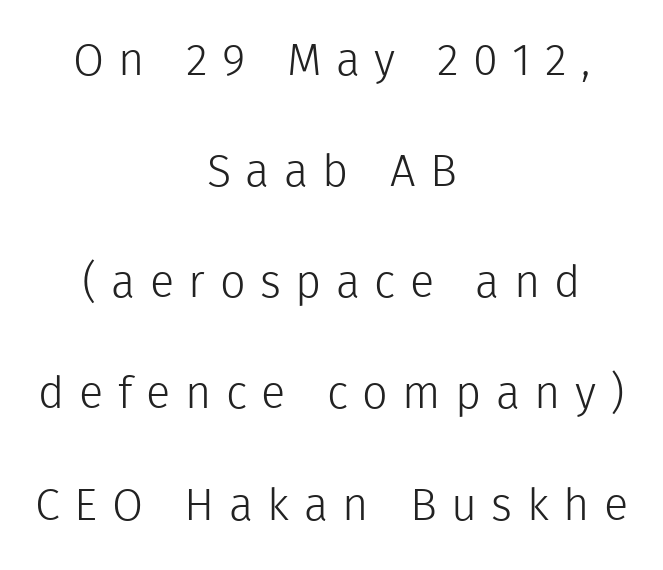
{"serif": "no", "italic": "no", "bold": "no", "weight": "light", "width": "normal", "x_height": "medium", "monospaced": "no", "underline": "no", "align": "center", "line_spacing": "loose", "line_spacing_ratio": 2.47, "letter_spacing": "wide", "letter_spacing_em": 0.32, "glyph_px": 45}
